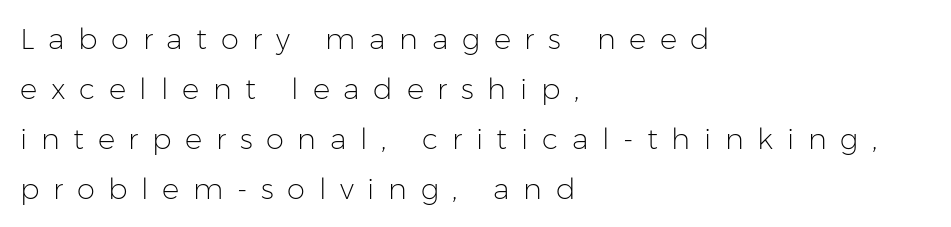
Q: Is the text bold? A: No.
Q: Is the text italic (slanted)? A: No, it is upright.
Q: Is the typeface a serif or a sans-serif typeface? A: Sans-serif.
Q: Is the text underlined? A: No.
Q: How is the paragraph aligned? A: Left-aligned.
Q: Is the spacing between letters normal or unusually wide? A: Unusually wide.
Q: Width (condensed, normal, or wide)? A: Normal.
Q: Stroke contrast? A: Low.
Q: x-height? A: Medium.
Q: Monospaced? A: No.
